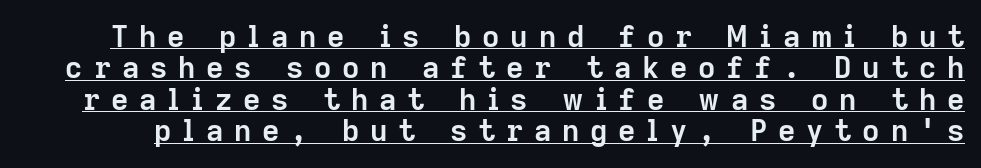
Proportional: the letters do not fall into vertical columns. Spacing between characters has been opened up far beyond the box default. As a designer I'd log this as weight 700, bold. Font category for this specimen: sans-serif. Ascenders rise straight up at ninety degrees. This rendering features underlined lettering.
